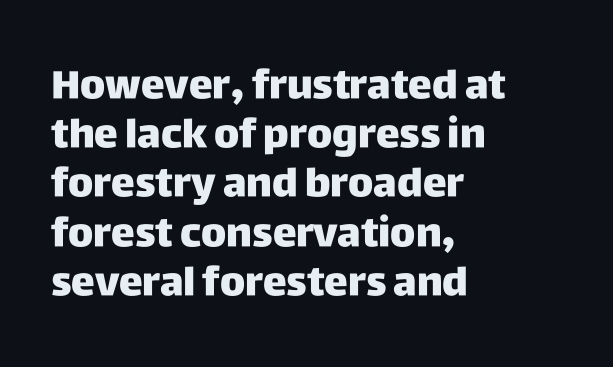
The image shows 40 px sans-serif type, upright; set left-aligned, line spacing 1.23x, normal letter spacing, not underlined; low stroke contrast and a large x-height.
